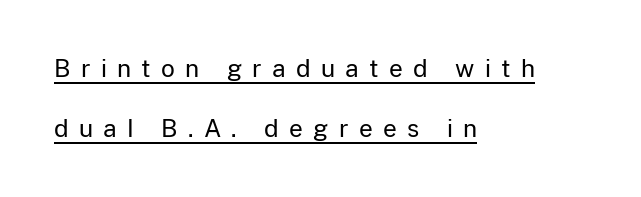
{"italic": "no", "bold": "no", "underline": "yes", "align": "left", "line_spacing": "loose", "line_spacing_ratio": 2.49, "letter_spacing": "wide", "letter_spacing_em": 0.43, "glyph_px": 24}
